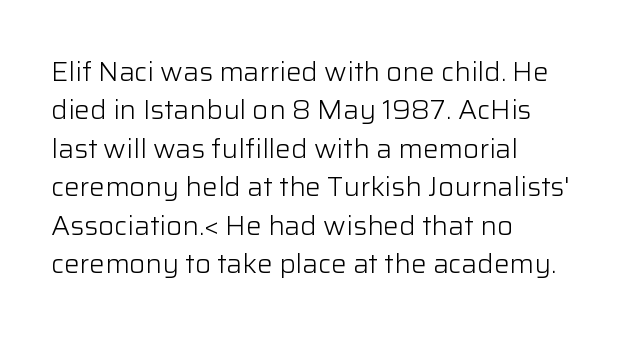
The image shows 26 px text type, upright; set left-aligned, normal line spacing (1.48x), normal letter spacing, not underlined.
